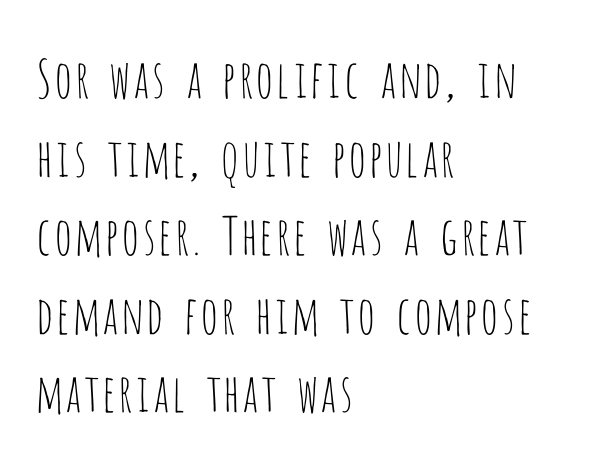
Q: Is the text bold? A: No.
Q: Is the text italic (slanted)? A: No, it is upright.
Q: Is the typeface a serif or a sans-serif typeface? A: Sans-serif.
Q: Is the text underlined? A: No.
Q: How is the paragraph aligned? A: Left-aligned.
Q: Is the spacing between letters normal or unusually wide? A: Normal.
Q: Is the spacing between lines tight, normal or loose? A: Normal.
Q: Width (condensed, normal, or wide)? A: Condensed.
Q: Stroke contrast? A: Low.
Q: x-height? A: Large.
Q: Monospaced? A: No.
